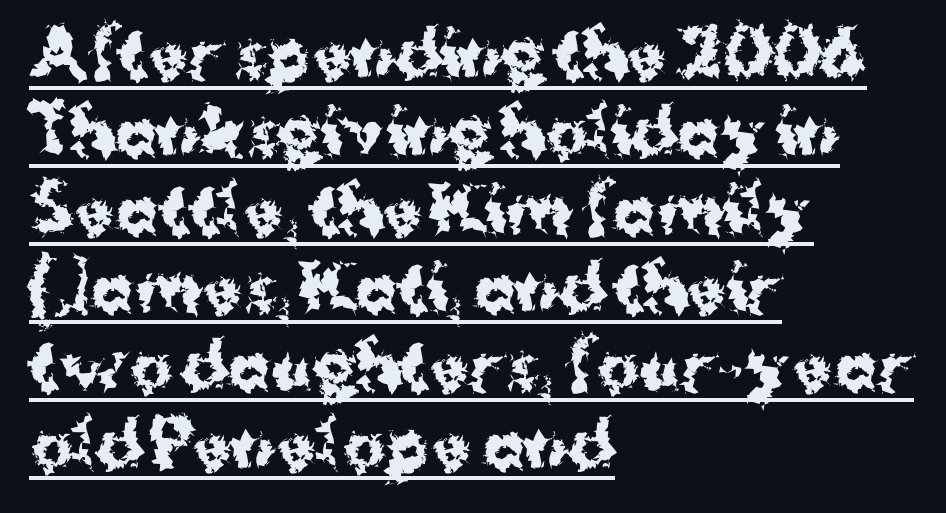
Q: Is the text bold? A: Yes.
Q: Is the text italic (slanted)? A: No, it is upright.
Q: Is the typeface a serif or a sans-serif typeface? A: Sans-serif.
Q: Is the text underlined? A: Yes.
Q: How is the paragraph aligned? A: Left-aligned.
Q: Is the spacing between letters normal or unusually wide? A: Normal.
Q: Width (condensed, normal, or wide)? A: Normal.
Q: Stroke contrast? A: Medium.
Q: x-height? A: Medium.
Q: Monospaced? A: No.
